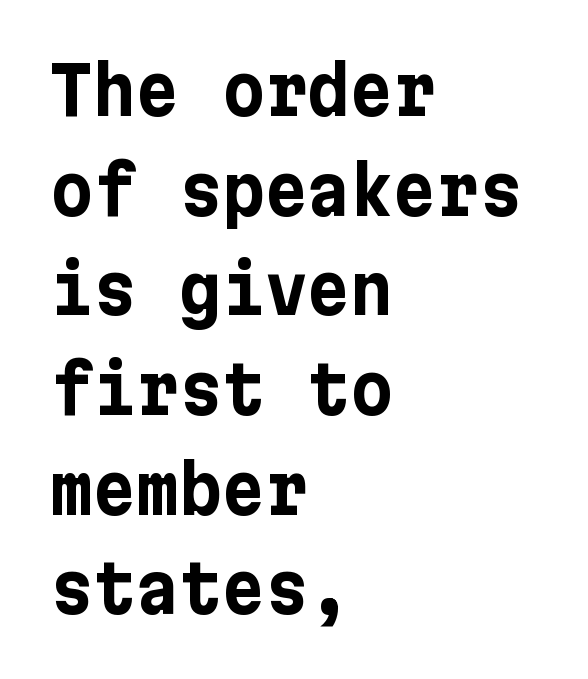
Q: Is the text bold? A: Yes.
Q: Is the text italic (slanted)? A: No, it is upright.
Q: Is the typeface a serif or a sans-serif typeface? A: Sans-serif.
Q: Is the text underlined? A: No.
Q: How is the paragraph aligned? A: Left-aligned.
Q: Is the spacing between letters normal or unusually wide? A: Normal.
Q: Is the spacing between lines tight, normal or loose? A: Normal.
Q: Width (condensed, normal, or wide)? A: Normal.
Q: Stroke contrast? A: Low.
Q: x-height? A: Medium.
